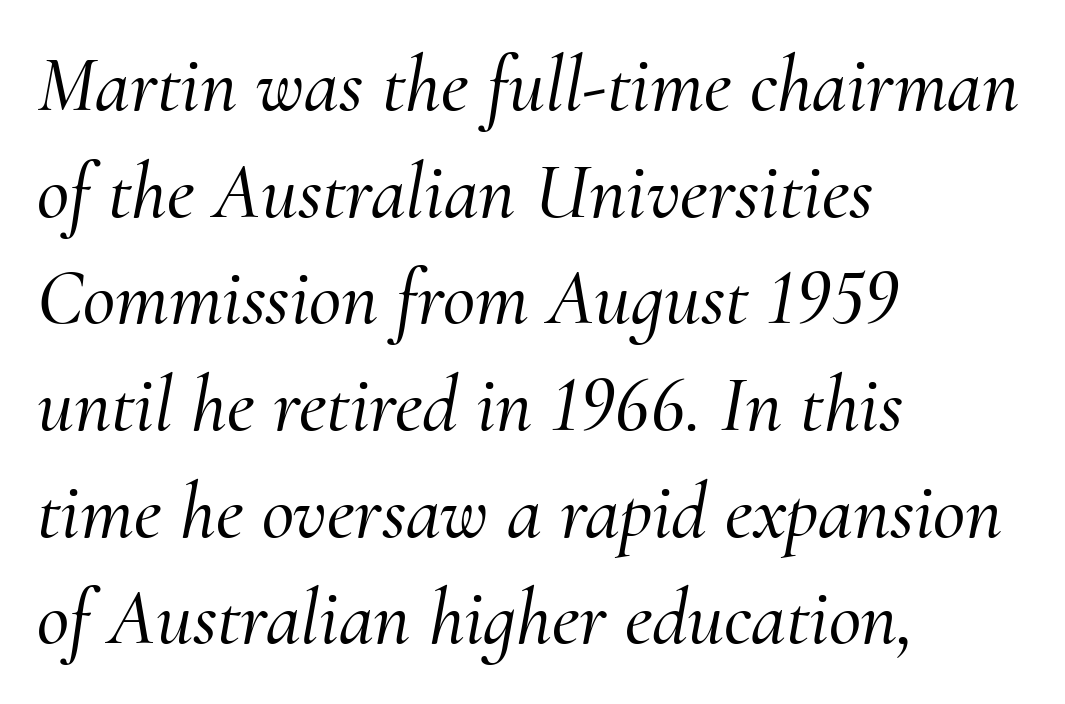
The image shows 79 px serif type, italic (leaning right); set left-aligned, normal line spacing (1.35x), normal letter spacing, not underlined; medium stroke contrast and a small x-height.
